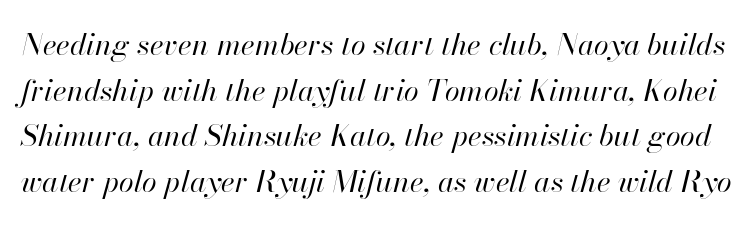
{"italic": "yes", "lean": "right", "slant_degrees": 13, "bold": "no", "weight": "regular", "width": "normal", "stroke_contrast": "high", "x_height": "small", "monospaced": "no", "underline": "no", "line_spacing": "normal", "line_spacing_ratio": 1.52, "letter_spacing": "normal", "letter_spacing_em": 0.0, "glyph_px": 30}
